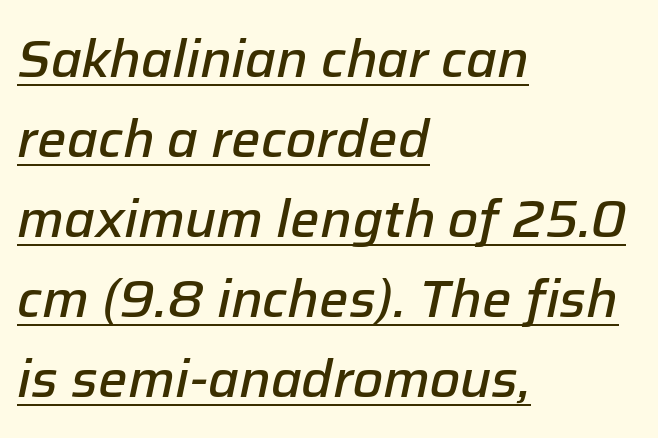
Q: Is the text bold? A: Semi-bold.
Q: Is the text italic (slanted)? A: Yes, it leans right by about 12 degrees.
Q: Is the text underlined? A: Yes.
Q: How is the paragraph aligned? A: Left-aligned.
Q: Is the spacing between letters normal or unusually wide? A: Normal.
Q: Is the spacing between lines tight, normal or loose? A: Normal.
Q: Width (condensed, normal, or wide)? A: Normal.
Q: Stroke contrast? A: Low.
Q: x-height? A: Medium.
Q: Monospaced? A: No.
